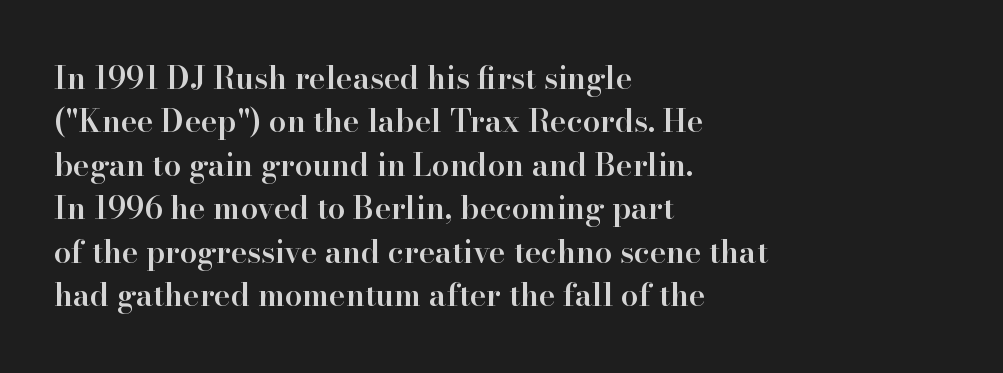
Q: Is the text bold? A: Semi-bold.
Q: Is the text italic (slanted)? A: No, it is upright.
Q: Is the typeface a serif or a sans-serif typeface? A: Serif.
Q: Is the text underlined? A: No.
Q: How is the paragraph aligned? A: Left-aligned.
Q: Is the spacing between letters normal or unusually wide? A: Normal.
Q: Is the spacing between lines tight, normal or loose? A: Normal.
Q: Width (condensed, normal, or wide)? A: Normal.
Q: Stroke contrast? A: High.
Q: x-height? A: Small.
Q: Monospaced? A: No.
